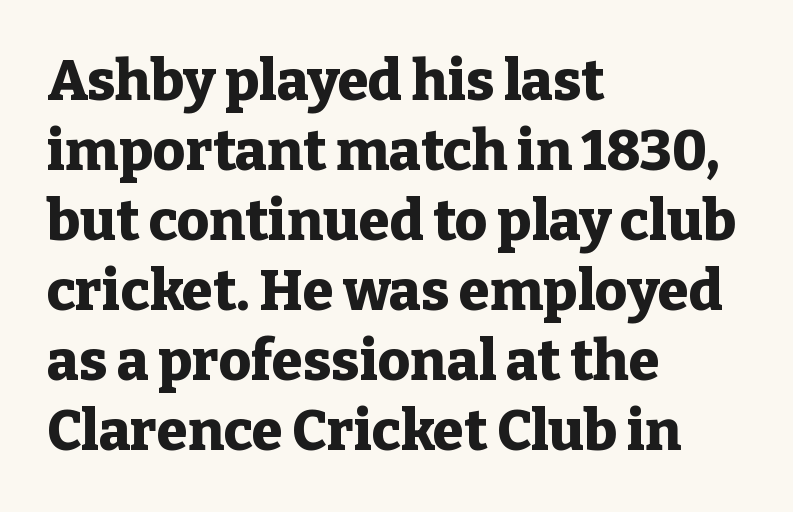
{"serif": "yes", "italic": "no", "bold": "yes", "weight": "heavy", "width": "normal", "stroke_contrast": "low", "x_height": "medium", "monospaced": "no", "underline": "no", "align": "left", "line_spacing": "normal", "line_spacing_ratio": 1.25, "letter_spacing": "normal", "letter_spacing_em": 0.0, "glyph_px": 56}
